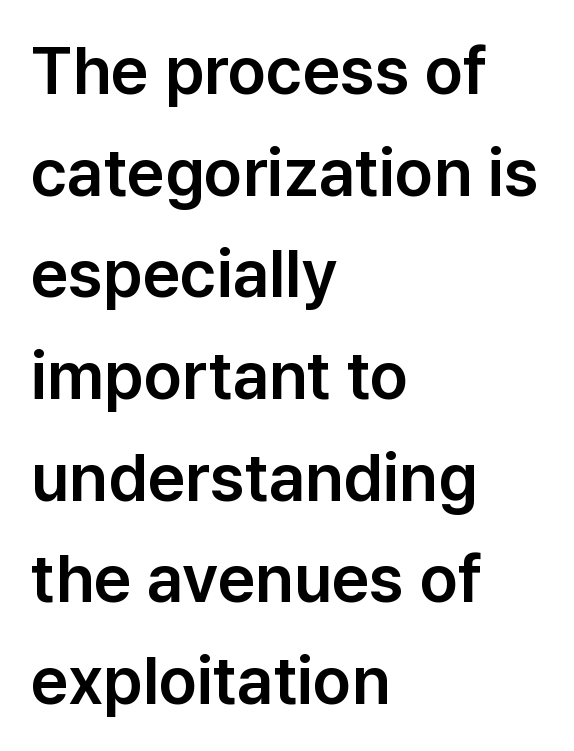
The image shows 66 px sans-serif type, upright; set left-aligned, normal line spacing (1.54x), normal letter spacing, not underlined; low stroke contrast and a medium x-height.
